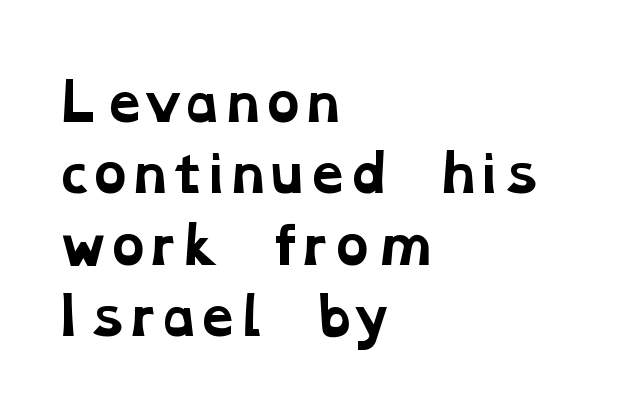
Q: Is the text bold? A: Yes.
Q: Is the typeface a serif or a sans-serif typeface? A: Serif.
Q: Is the text underlined? A: No.
Q: How is the paragraph aligned? A: Left-aligned.
Q: Is the spacing between letters normal or unusually wide? A: Normal.
Q: Is the spacing between lines tight, normal or loose? A: Normal.
Q: Width (condensed, normal, or wide)? A: Wide.
Q: Stroke contrast? A: Low.
Q: x-height? A: Medium.
Q: Monospaced? A: No.
